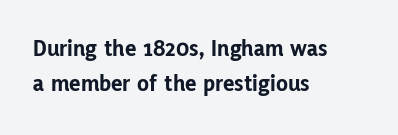
{"italic": "no", "bold": "yes", "underline": "no", "align": "left", "line_spacing": "normal", "line_spacing_ratio": 1.46, "letter_spacing": "normal", "letter_spacing_em": 0.0, "glyph_px": 24}
